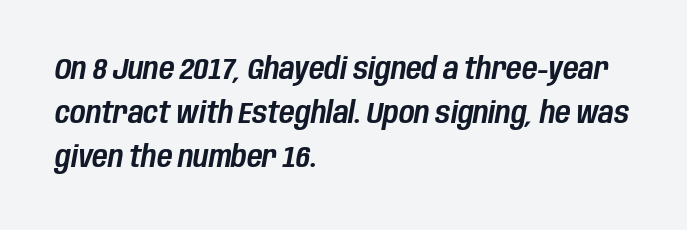
Q: Is the text italic (slanted)? A: Yes, it leans right by about 10 degrees.
Q: Is the text underlined? A: No.
Q: How is the paragraph aligned? A: Left-aligned.
Q: Is the spacing between letters normal or unusually wide? A: Normal.
Q: Is the spacing between lines tight, normal or loose? A: Normal.
Q: Width (condensed, normal, or wide)? A: Condensed.
Q: Stroke contrast? A: Low.
Q: x-height? A: Large.
Q: Monospaced? A: No.
